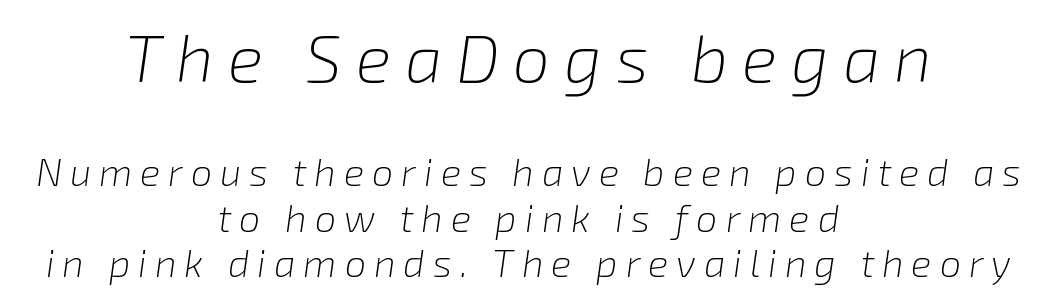
Q: Is the text bold? A: No.
Q: Is the text italic (slanted)? A: Yes, it leans right by about 8 degrees.
Q: Is the text underlined? A: No.
Q: How is the paragraph aligned? A: Centered.
Q: Is the spacing between letters normal or unusually wide? A: Unusually wide.
Q: Which block of text is set in a larger size, the first (top) or the second (bottom)? A: The first (top) one.
Q: Width (condensed, normal, or wide)? A: Normal.
Q: Stroke contrast? A: Low.
Q: x-height? A: Medium.
Q: Monospaced? A: No.
